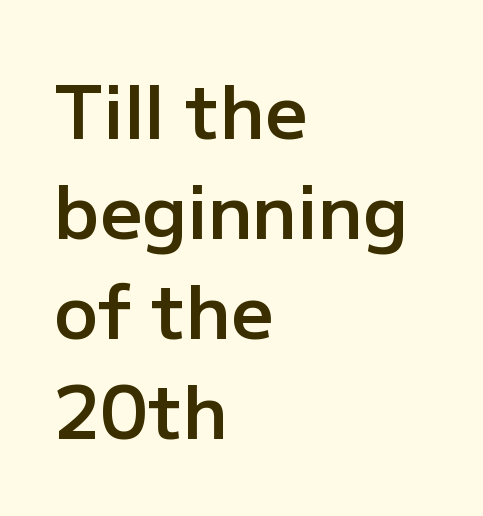
The image shows 73 px semibold sans-serif type, upright; set left-aligned, normal line spacing (1.37x), normal letter spacing, not underlined; low stroke contrast and a medium x-height.
